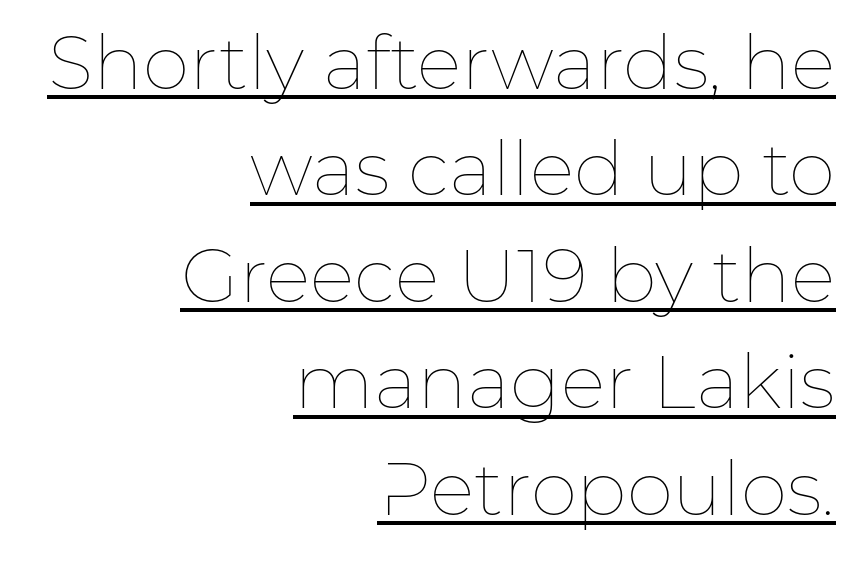
The string is rendered with underlining switched on. Line spacing here is normal. Character widths vary here, with narrow letters taking less room than wide ones. Designer's note — italics off, roman on.
